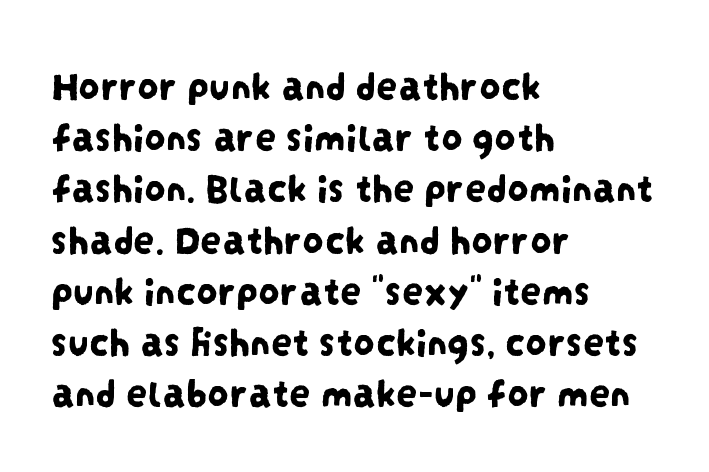
The image shows 42 px condensed sans-serif type; set left-aligned, line spacing 1.22x, normal letter spacing, not underlined; low stroke contrast and a large x-height.
